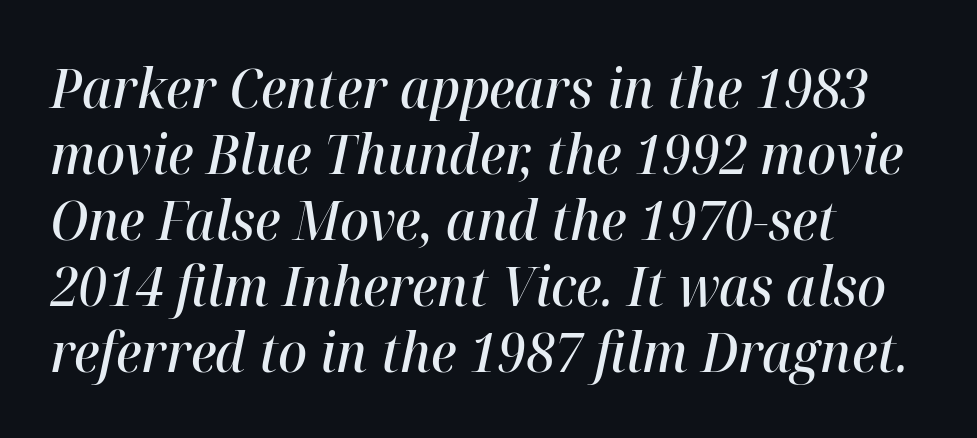
How heavy is the stroke? Medium-heavy — a semibold, shy of bold. The strip under each line holds only bare page. Think of a printed novel: that variable character pitch is what you see here. Students, note that the glyphs here touch the page at normal intervals.
